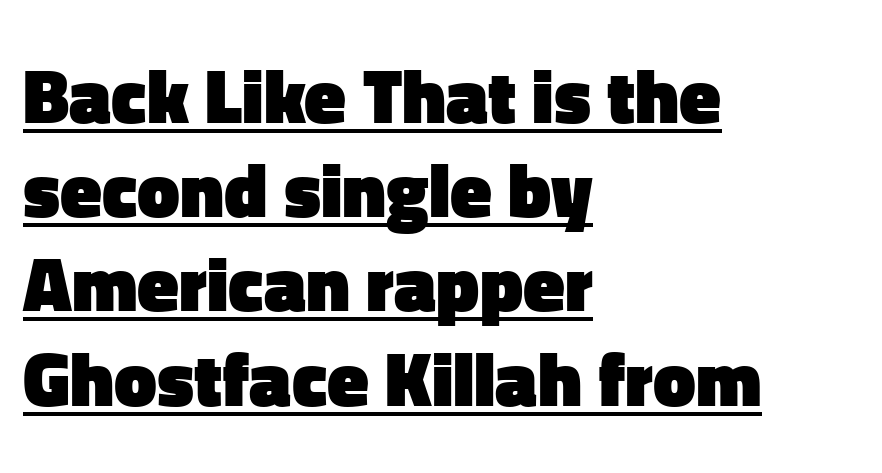
Does the type have serifs? No, each stem ends abruptly. A typesetter would mark this as roman, not italic. Compared with typical body copy, the letter spacing here is the same. The passage is arranged the way most books set body copy — flush left.
